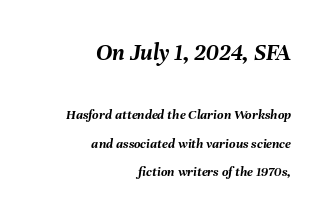
Q: Is the text bold? A: Yes.
Q: Is the text italic (slanted)? A: Yes, it leans right by about 8 degrees.
Q: Is the text underlined? A: No.
Q: How is the paragraph aligned? A: Right-aligned.
Q: Is the spacing between letters normal or unusually wide? A: Normal.
Q: Is the spacing between lines tight, normal or loose? A: Loose.
Q: Which block of text is set in a larger size, the first (top) or the second (bottom)? A: The first (top) one.
